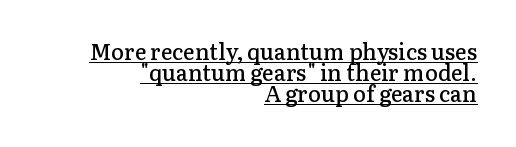
The image shows 22 px text type, upright; set right-aligned, tight line spacing (0.95x), normal letter spacing, underlined.
